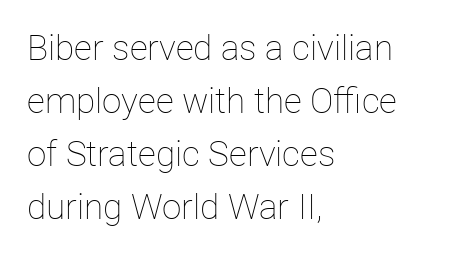
The image shows 35 px thin type, upright; set left-aligned, normal line spacing (1.51x), normal letter spacing, not underlined; low stroke contrast and a medium x-height.
